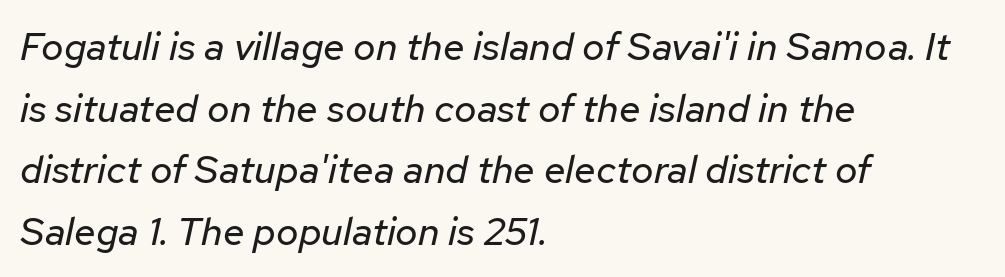
Underlining? Definitely not there. In terms of posture, this sample is oblique. These lines sit exactly where default settings would place them. The ragged edge is on the right, which tells us the setting is flush left. The strokes are not fattened; the text isn't bold.
